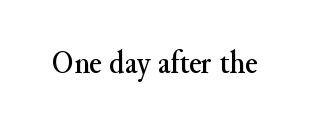
{"serif": "yes", "italic": "no", "width": "normal", "stroke_contrast": "medium", "x_height": "small", "monospaced": "no", "underline": "no", "letter_spacing": "normal", "letter_spacing_em": 0.0, "glyph_px": 33}
